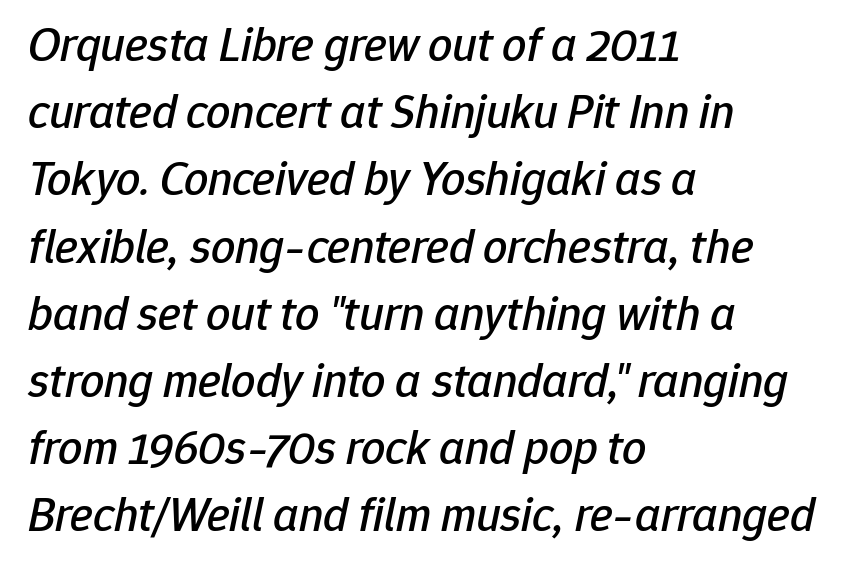
The image shows 48 px text type, italic (leaning right); set left-aligned, normal line spacing (1.4x), normal letter spacing, not underlined; low stroke contrast and a medium x-height.
